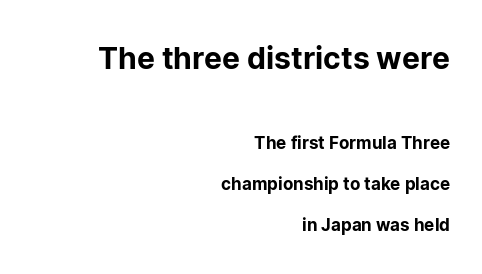
A typesetter would call this leading open, well beyond the default. Which of the two is more prominent by size? The first, at the top. Do the characters align in a grid? No, the font is proportional. The area under the type is left untouched.
